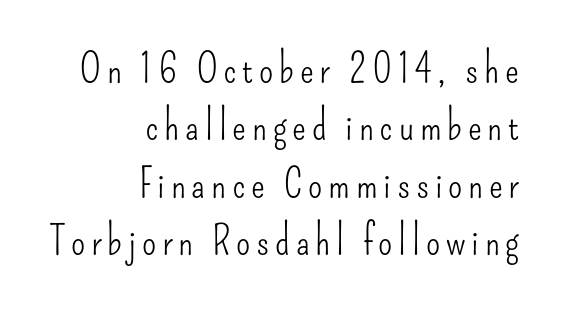
{"serif": "no", "italic": "no", "bold": "no", "weight": "light", "width": "condensed", "stroke_contrast": "low", "x_height": "small", "monospaced": "no", "underline": "no", "align": "right", "line_spacing": "normal", "line_spacing_ratio": 1.4, "glyph_px": 41}
